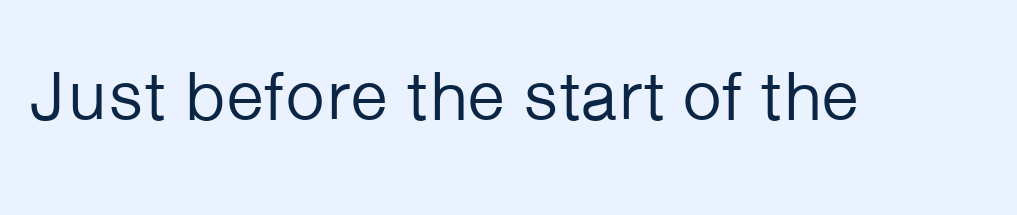
{"serif": "no", "italic": "no", "bold": "no", "weight": "regular", "width": "normal", "stroke_contrast": "low", "x_height": "medium", "monospaced": "no", "underline": "no", "letter_spacing": "normal", "letter_spacing_em": 0.0, "glyph_px": 70}
